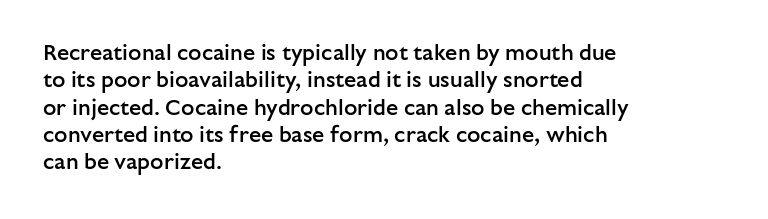
Typographic density is moderately raised because the face is semibold. Vertical strokes here are truly vertical. Between one letter and the next there's only the usual sliver of space. The setting favours the left margin, as ordinary paragraphs usually do.
